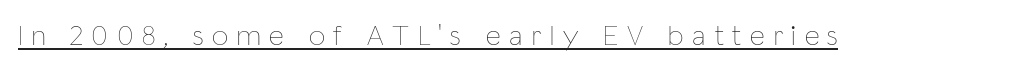
The image shows 29 px thin, condensed type, upright; set unusually wide letter spacing (+0.3 em), underlined; low stroke contrast and a medium x-height.
